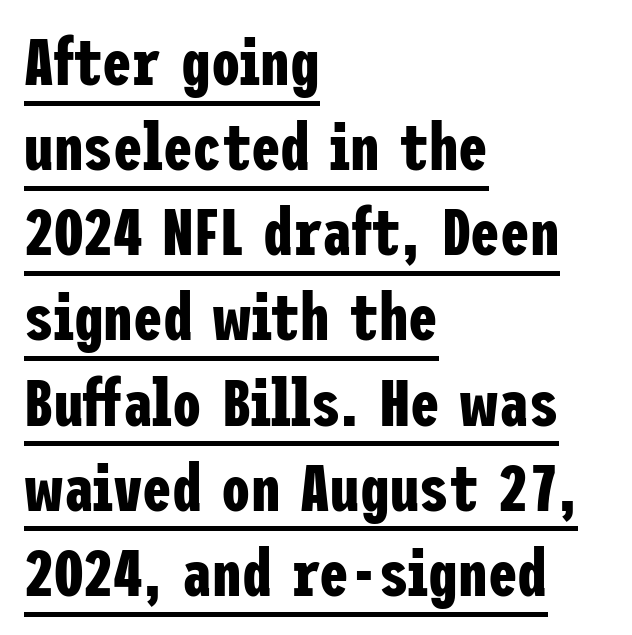
Q: Is the text bold? A: Yes.
Q: Is the text italic (slanted)? A: No, it is upright.
Q: Is the typeface a serif or a sans-serif typeface? A: Sans-serif.
Q: Is the text underlined? A: Yes.
Q: How is the paragraph aligned? A: Left-aligned.
Q: Is the spacing between letters normal or unusually wide? A: Normal.
Q: Is the spacing between lines tight, normal or loose? A: Normal.
Q: Width (condensed, normal, or wide)? A: Condensed.
Q: Stroke contrast? A: Low.
Q: x-height? A: Medium.
